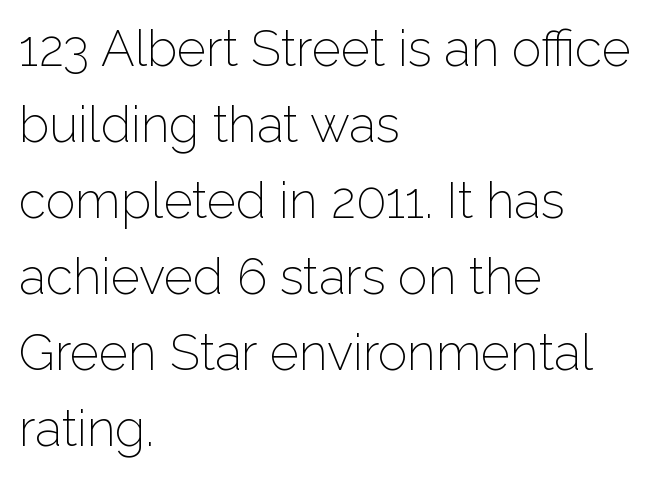
{"serif": "no", "italic": "no", "bold": "no", "weight": "light", "width": "normal", "stroke_contrast": "low", "x_height": "medium", "monospaced": "no", "underline": "no", "align": "left", "line_spacing": "normal", "line_spacing_ratio": 1.52, "letter_spacing": "normal", "letter_spacing_em": 0.0, "glyph_px": 50}
